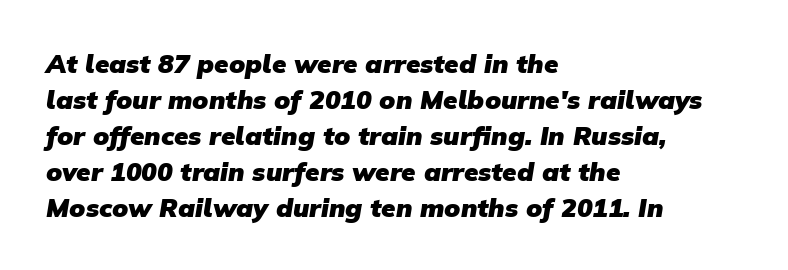
The image shows 26 px bold type; set left-aligned, normal line spacing (1.38x), normal letter spacing, not underlined.
